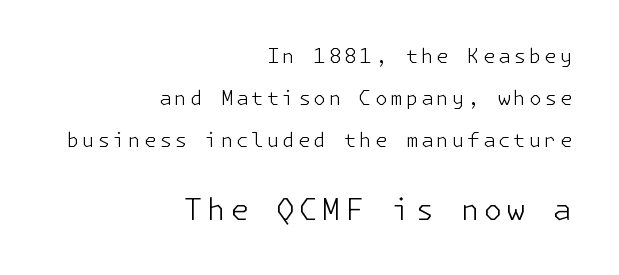
No heavy texture on the line: the type isn't bold. The designer gave the closing block more size than the opening block. The space directly below the letters is spotless. The lettering holds an erect, upright posture throughout. The passage shown stacks its lines with a broad gap. Each letter's strokes conclude bluntly, with no projecting serifs.
